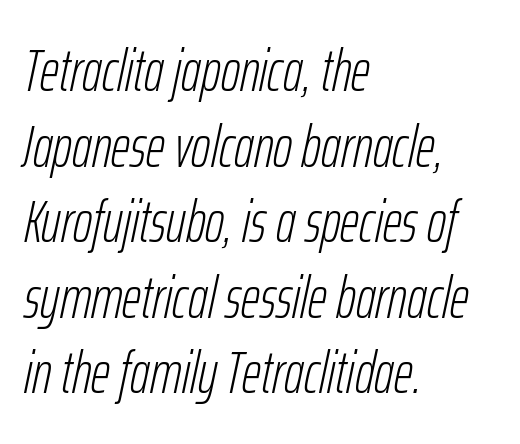
The image shows 59 px light, condensed type, italic (leaning right); set left-aligned, normal line spacing (1.28x), normal letter spacing, not underlined; low stroke contrast and a medium x-height.
